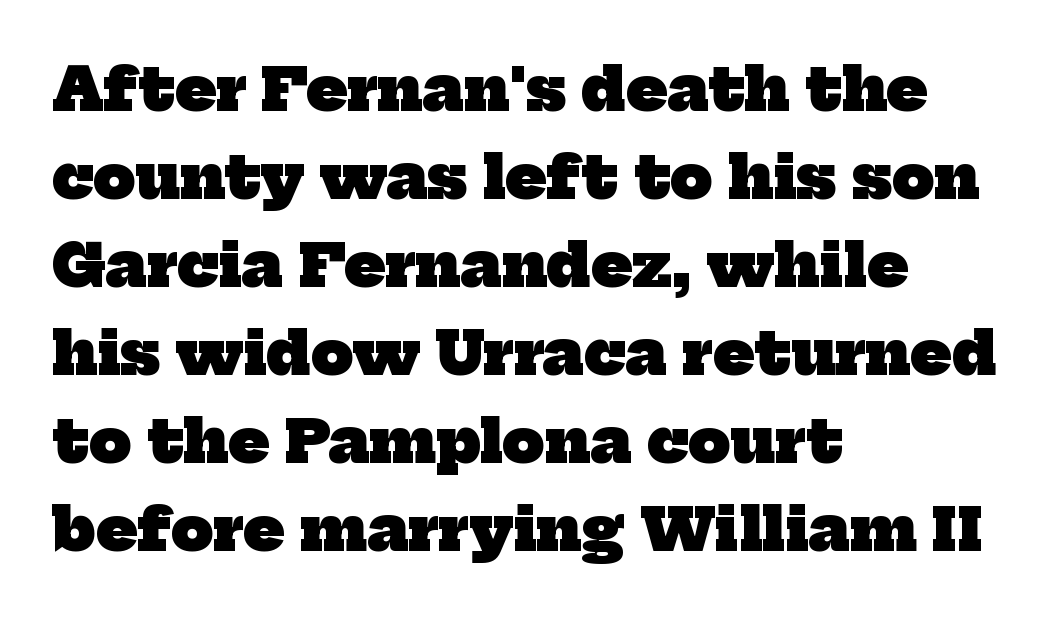
On the weight axis this lands at bold, roughly 700. Has an underline been added? It has not. Spacing verdict: proportional, widths tailored to each character. Compared with typical paragraphs, the rows here are spaced about the same. Line beginnings align vertically; line endings do not. Is the letter spacing exaggerated? No — it looks like the ordinary default.
